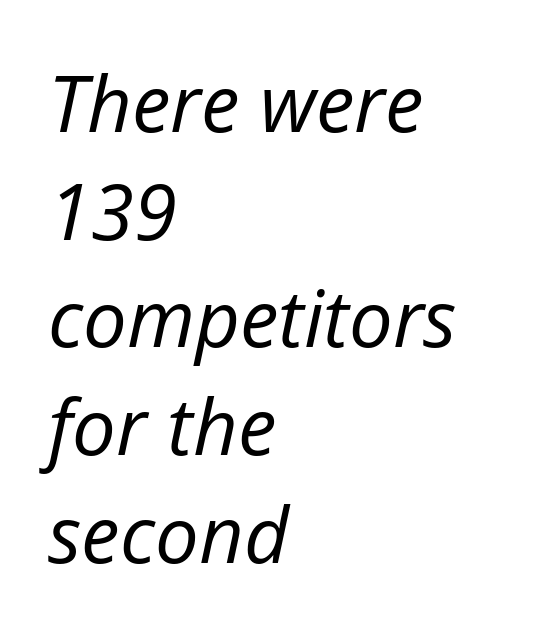
{"italic": "yes", "lean": "right", "slant_degrees": 12, "bold": "no", "weight": "regular", "width": "normal", "stroke_contrast": "low", "x_height": "medium", "monospaced": "no", "underline": "no", "align": "left", "line_spacing": "normal", "line_spacing_ratio": 1.38, "letter_spacing": "normal", "letter_spacing_em": 0.0, "glyph_px": 78}
